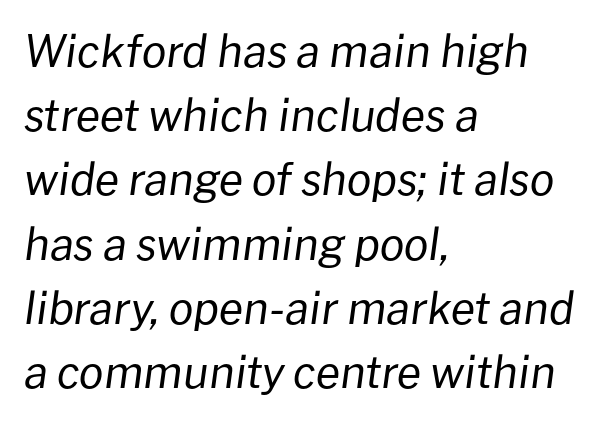
Q: Is the text bold? A: No.
Q: Is the text italic (slanted)? A: Yes, it leans right by about 8 degrees.
Q: Is the text underlined? A: No.
Q: How is the paragraph aligned? A: Left-aligned.
Q: Is the spacing between letters normal or unusually wide? A: Normal.
Q: Is the spacing between lines tight, normal or loose? A: Normal.
Q: Width (condensed, normal, or wide)? A: Normal.
Q: Stroke contrast? A: Low.
Q: x-height? A: Medium.
Q: Monospaced? A: No.
